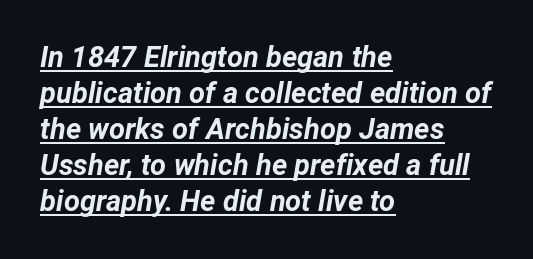
Q: Is the text bold? A: Yes.
Q: Is the text italic (slanted)? A: Yes, it leans right by about 12 degrees.
Q: Is the text underlined? A: Yes.
Q: How is the paragraph aligned? A: Left-aligned.
Q: Is the spacing between letters normal or unusually wide? A: Normal.
Q: Width (condensed, normal, or wide)? A: Normal.
Q: Stroke contrast? A: Low.
Q: x-height? A: Medium.
Q: Monospaced? A: No.
